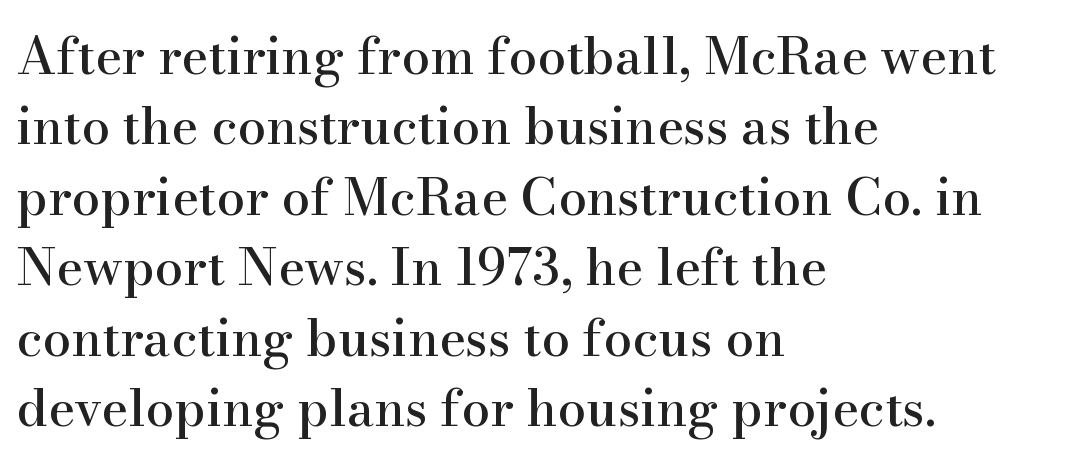
The image shows 51 px serif type, upright; set left-aligned, normal line spacing (1.38x), normal letter spacing, not underlined; high stroke contrast and a small x-height.
